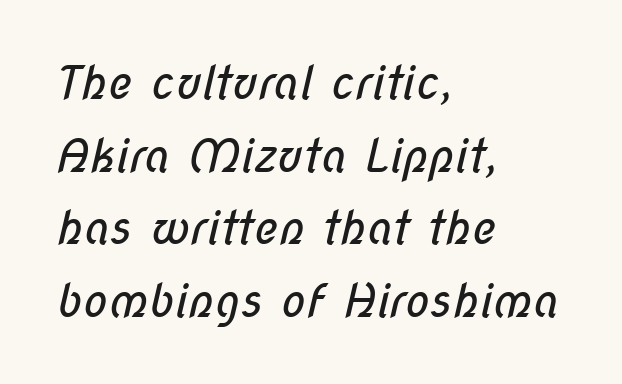
The image shows 46 px regular-weight, condensed sans-serif type; set left-aligned, normal line spacing (1.58x), normal letter spacing, not underlined; low stroke contrast and a medium x-height.
